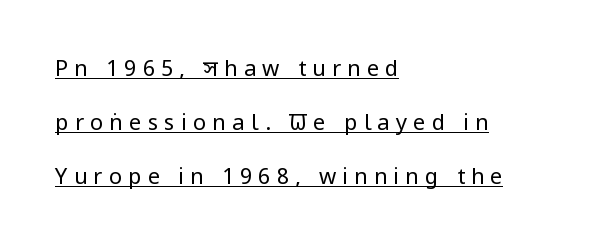
Q: Is the text bold? A: No.
Q: Is the text italic (slanted)? A: No, it is upright.
Q: Is the text underlined? A: Yes.
Q: How is the paragraph aligned? A: Left-aligned.
Q: Is the spacing between letters normal or unusually wide? A: Unusually wide.
Q: Is the spacing between lines tight, normal or loose? A: Loose.
